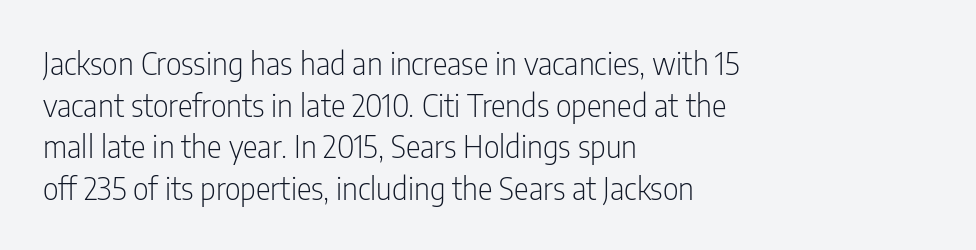
The image shows 31 px light, condensed sans-serif type, upright; set left-aligned, normal line spacing (1.34x), normal letter spacing, not underlined; low stroke contrast and a medium x-height.
